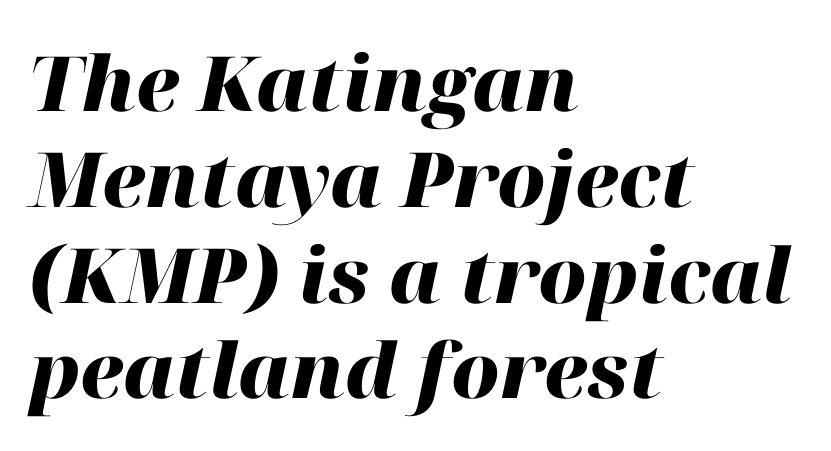
{"italic": "yes", "lean": "right", "slant_degrees": 12, "bold": "yes", "weight": "heavy", "width": "normal", "stroke_contrast": "high", "x_height": "medium", "monospaced": "no", "underline": "no", "align": "left", "line_spacing": "normal", "line_spacing_ratio": 1.26, "letter_spacing": "normal", "letter_spacing_em": 0.0, "glyph_px": 76}
